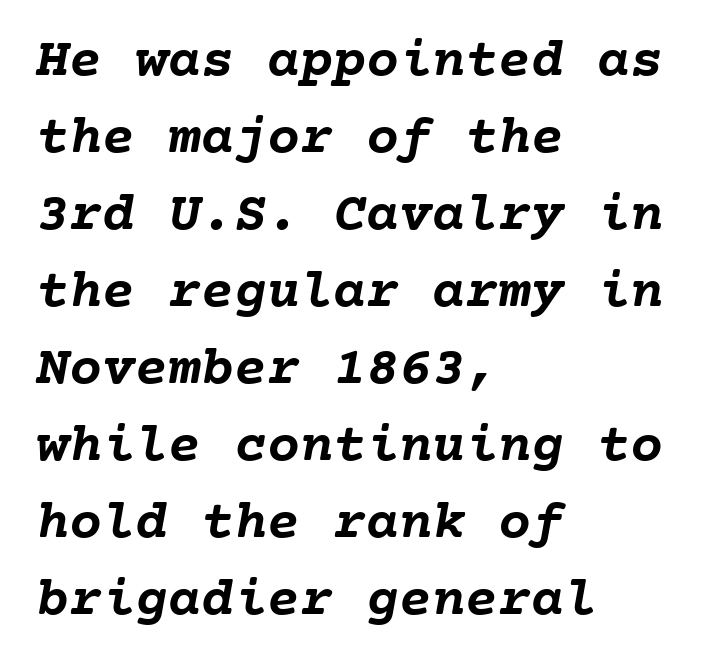
Q: Is the text bold? A: Yes.
Q: Is the text underlined? A: No.
Q: How is the paragraph aligned? A: Left-aligned.
Q: Is the spacing between letters normal or unusually wide? A: Normal.
Q: Is the spacing between lines tight, normal or loose? A: Normal.
Q: Width (condensed, normal, or wide)? A: Normal.
Q: Stroke contrast? A: Low.
Q: x-height? A: Medium.
Q: Monospaced? A: Yes.
